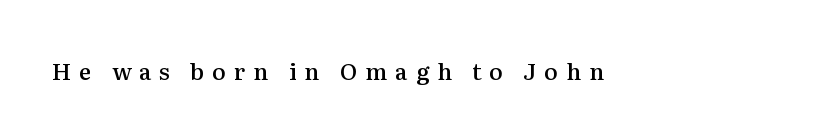
{"italic": "no", "bold": "semi", "underline": "no", "letter_spacing": "wide", "letter_spacing_em": 0.34, "glyph_px": 23}
